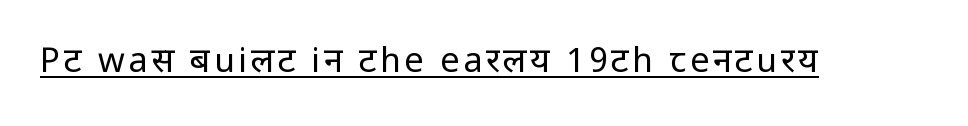
{"serif": "no", "italic": "no", "bold": "no", "weight": "regular", "width": "condensed", "stroke_contrast": "low", "x_height": "large", "monospaced": "no", "underline": "yes", "glyph_px": 34}
